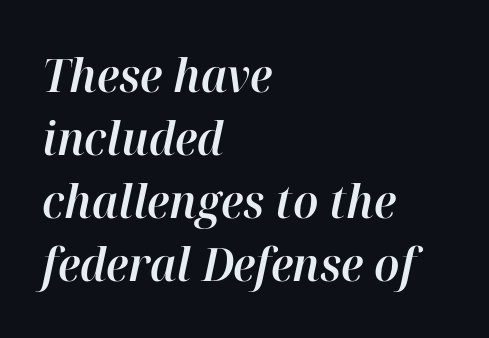
Q: Is the text italic (slanted)? A: Yes, it leans right by about 12 degrees.
Q: Is the text underlined? A: No.
Q: How is the paragraph aligned? A: Left-aligned.
Q: Is the spacing between letters normal or unusually wide? A: Normal.
Q: Is the spacing between lines tight, normal or loose? A: Normal.
Q: Width (condensed, normal, or wide)? A: Normal.
Q: Stroke contrast? A: High.
Q: x-height? A: Medium.
Q: Monospaced? A: No.
